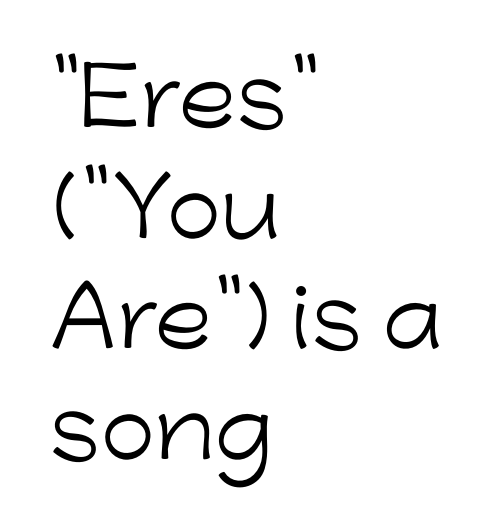
{"serif": "no", "italic": "no", "bold": "no", "weight": "light", "width": "normal", "stroke_contrast": "low", "x_height": "medium", "monospaced": "no", "underline": "no", "align": "left", "line_spacing": "normal", "line_spacing_ratio": 1.4, "letter_spacing": "normal", "letter_spacing_em": 0.0, "glyph_px": 79}
